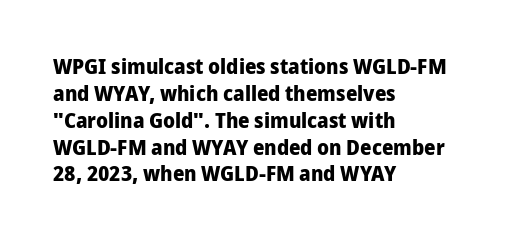
The image shows 22 px bold type, upright; set left-aligned, line spacing 1.22x, normal letter spacing, not underlined.
